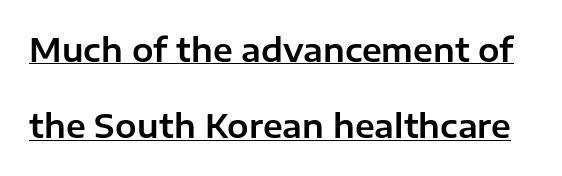
Q: Is the text italic (slanted)? A: No, it is upright.
Q: Is the typeface a serif or a sans-serif typeface? A: Sans-serif.
Q: Is the text underlined? A: Yes.
Q: Is the spacing between letters normal or unusually wide? A: Normal.
Q: Is the spacing between lines tight, normal or loose? A: Loose.
Q: Width (condensed, normal, or wide)? A: Normal.
Q: Stroke contrast? A: Low.
Q: x-height? A: Medium.
Q: Monospaced? A: No.
